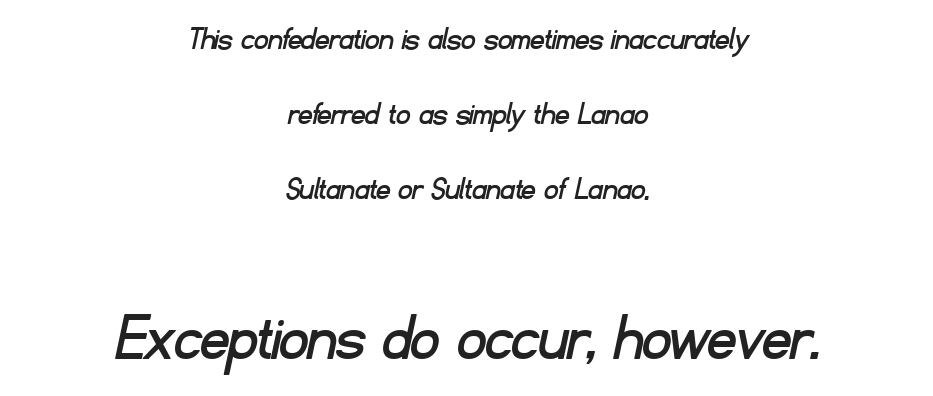
{"serif": "no", "width": "normal", "stroke_contrast": "low", "x_height": "small", "monospaced": "no", "underline": "no", "align": "center", "line_spacing": "loose", "line_spacing_ratio": 2.2, "letter_spacing": "normal", "letter_spacing_em": 0.0, "larger_block": "second", "size_ratio": 2.03, "glyph_px": 69}
